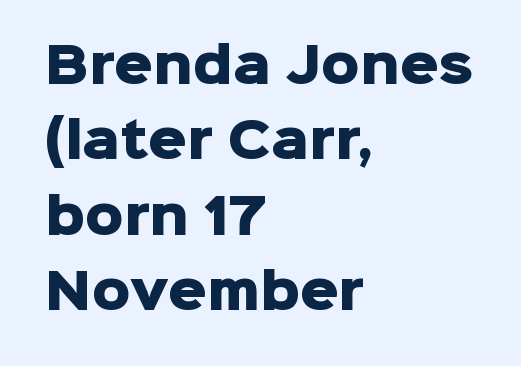
{"serif": "no", "italic": "no", "bold": "yes", "weight": "heavy", "width": "normal", "stroke_contrast": "low", "x_height": "medium", "monospaced": "no", "underline": "no", "align": "left", "line_spacing": "normal", "line_spacing_ratio": 1.57, "letter_spacing": "normal", "letter_spacing_em": 0.0, "glyph_px": 48}
